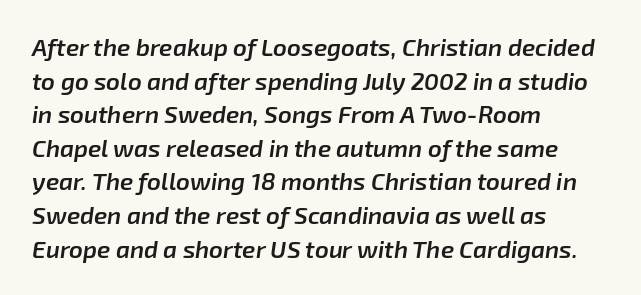
In terms of leading, this rendering sits right in the middle. No extra tracking has been applied to these lines. These lines stack with their left ends in a neat column. Rendered with sloped, italic letterforms. Emphasis by weight is partial: semibold. Decoration check: the copy has no underline.
